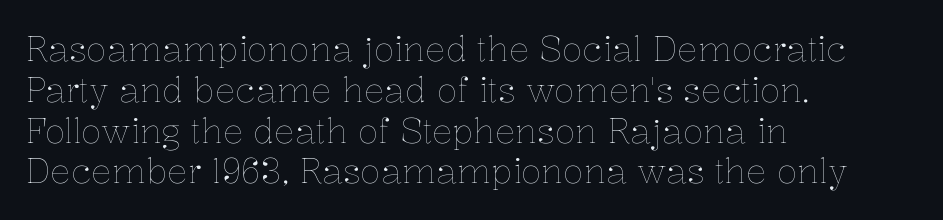
The image shows 34 px thin type, upright; set left-aligned, line spacing 1.2x, normal letter spacing, not underlined; low stroke contrast and a medium x-height.
